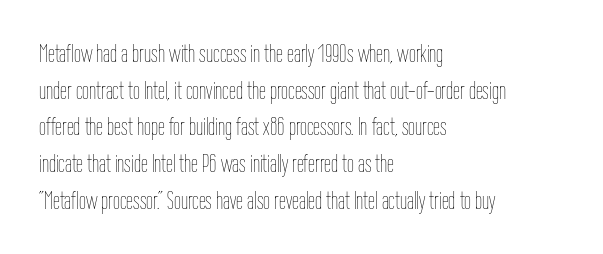
Weight: in the light-to-regular range. In CSS terms this would be text-align: left. The letters stand straight up with perfectly vertical stems. Each new line begins a customary step beneath the previous one. Characters follow at the spacing the type designer built in.
